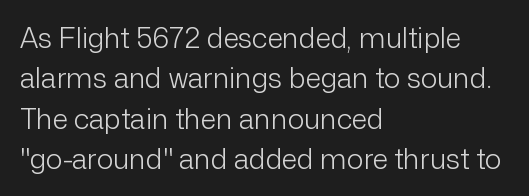
The image shows 28 px light sans-serif type, upright; set left-aligned, normal line spacing (1.44x), normal letter spacing, not underlined; low stroke contrast and a medium x-height.
